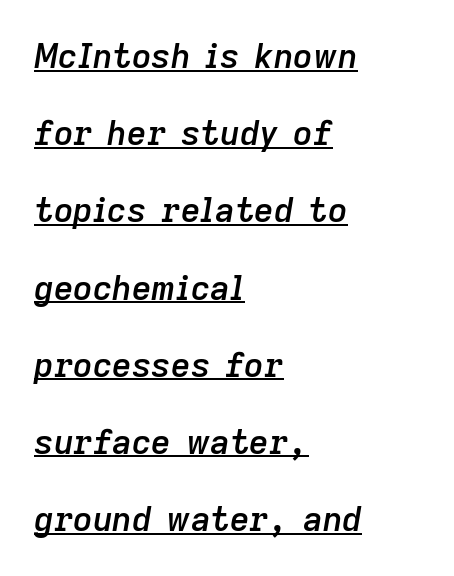
Q: Is the text bold? A: Semi-bold.
Q: Is the text italic (slanted)? A: Yes, it leans right by about 9 degrees.
Q: Is the text underlined? A: Yes.
Q: How is the paragraph aligned? A: Left-aligned.
Q: Is the spacing between letters normal or unusually wide? A: Normal.
Q: Is the spacing between lines tight, normal or loose? A: Loose.
Q: Width (condensed, normal, or wide)? A: Normal.
Q: Stroke contrast? A: Low.
Q: x-height? A: Medium.
Q: Monospaced? A: No.
